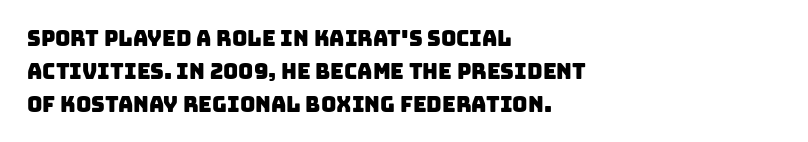
The image shows 21 px text type; set left-aligned, normal line spacing (1.56x), normal letter spacing, not underlined.
